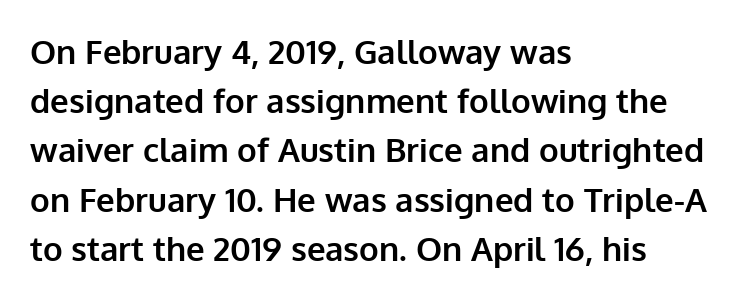
The image shows 33 px bold sans-serif type, upright; set left-aligned, normal line spacing (1.49x), normal letter spacing, not underlined; low stroke contrast and a medium x-height.
